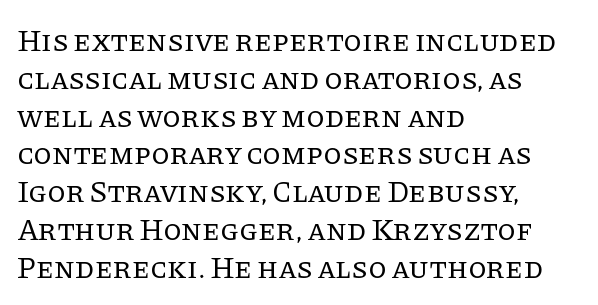
{"serif": "yes", "italic": "no", "bold": "no", "weight": "regular", "width": "normal", "stroke_contrast": "low", "x_height": "large", "monospaced": "no", "underline": "no", "align": "left", "line_spacing": "normal", "line_spacing_ratio": 1.26, "letter_spacing": "normal", "letter_spacing_em": 0.0, "glyph_px": 30}
